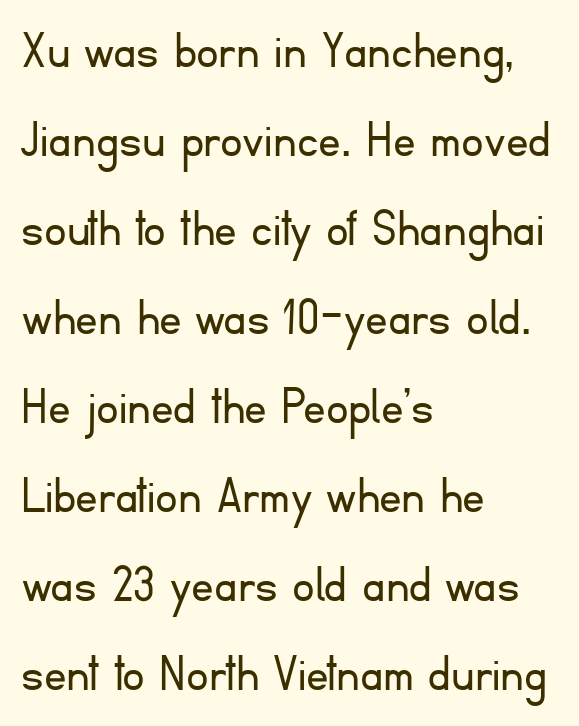
The image shows 56 px light sans-serif type, upright; set left-aligned, normal line spacing (1.59x), normal letter spacing, not underlined; low stroke contrast and a small x-height.
